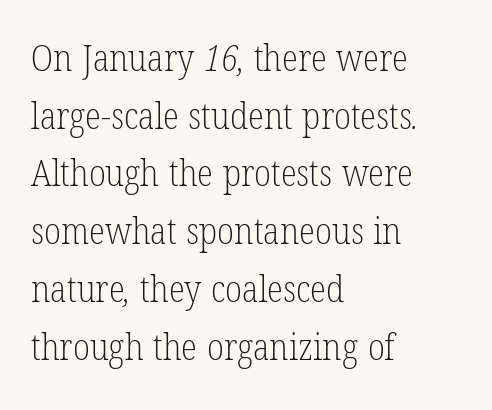
This rendering features lettering with no underline. You could not count columns in this text — the font is proportionally spaced. Rows of type keep a routine distance in the vertical direction. The gaps between neighbouring characters are ordinary and unremarkable. Visually the block forms a straight wall on the left and a jagged coastline on the right.
